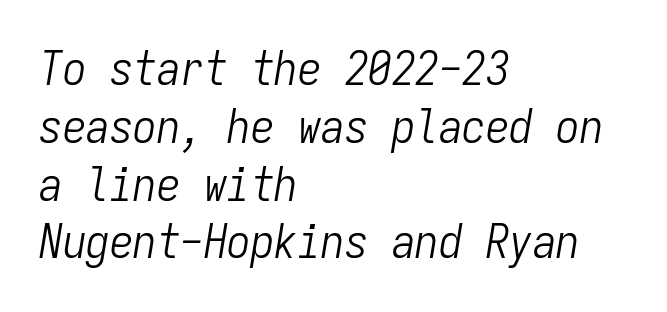
Q: Is the text bold? A: No.
Q: Is the text italic (slanted)? A: Yes, it leans right by about 9 degrees.
Q: Is the text underlined? A: No.
Q: How is the paragraph aligned? A: Left-aligned.
Q: Is the spacing between letters normal or unusually wide? A: Normal.
Q: Width (condensed, normal, or wide)? A: Condensed.
Q: Stroke contrast? A: Low.
Q: x-height? A: Medium.
Q: Monospaced? A: Yes.
